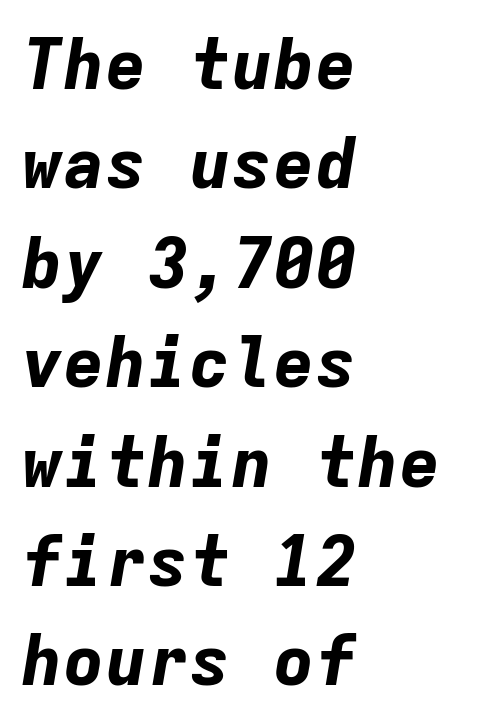
{"italic": "yes", "lean": "right", "slant_degrees": 9, "bold": "yes", "weight": "bold", "width": "normal", "stroke_contrast": "low", "x_height": "medium", "monospaced": "yes", "underline": "no", "align": "left", "line_spacing": "normal", "line_spacing_ratio": 1.42, "letter_spacing": "normal", "letter_spacing_em": 0.0, "glyph_px": 70}
